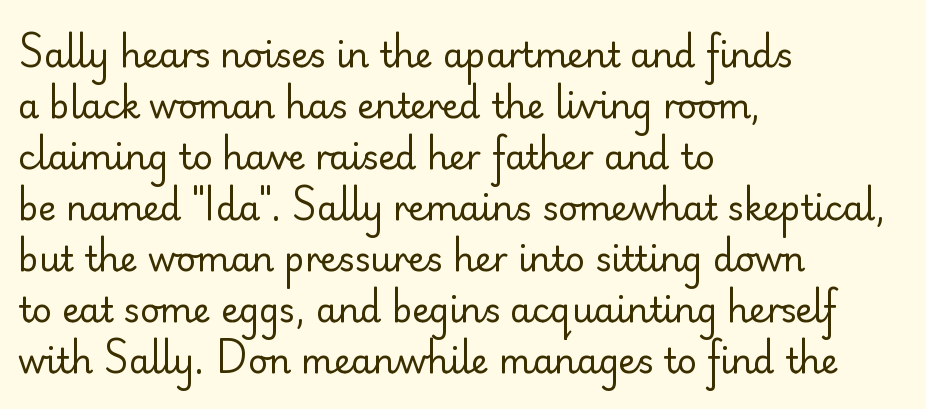
Q: Is the text bold? A: No.
Q: Is the text italic (slanted)? A: No, it is upright.
Q: Is the typeface a serif or a sans-serif typeface? A: Sans-serif.
Q: Is the text underlined? A: No.
Q: How is the paragraph aligned? A: Left-aligned.
Q: Is the spacing between letters normal or unusually wide? A: Normal.
Q: Is the spacing between lines tight, normal or loose? A: Normal.
Q: Width (condensed, normal, or wide)? A: Normal.
Q: Stroke contrast? A: Low.
Q: x-height? A: Small.
Q: Monospaced? A: No.
